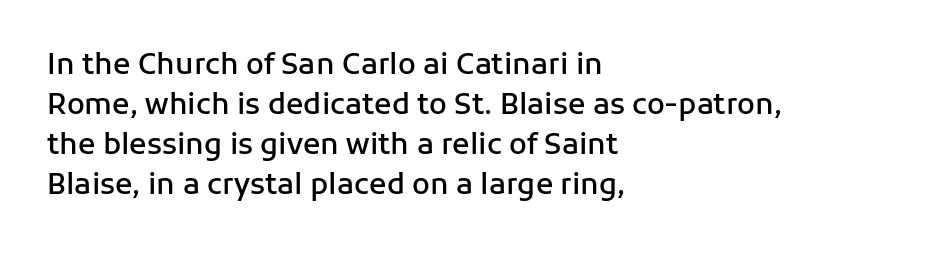
{"serif": "no", "italic": "no", "bold": "semi", "weight": "semibold", "width": "normal", "stroke_contrast": "low", "x_height": "medium", "monospaced": "no", "underline": "no", "align": "left", "line_spacing": "normal", "line_spacing_ratio": 1.38, "letter_spacing": "normal", "letter_spacing_em": 0.0, "glyph_px": 29}
